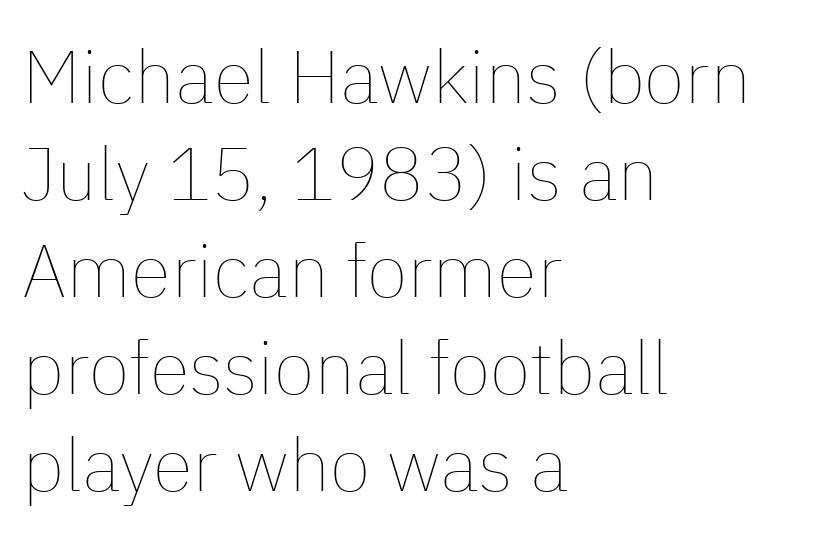
{"italic": "no", "bold": "no", "weight": "thin", "width": "normal", "stroke_contrast": "low", "x_height": "medium", "monospaced": "no", "underline": "no", "align": "left", "line_spacing": "normal", "line_spacing_ratio": 1.31, "letter_spacing": "normal", "letter_spacing_em": 0.0, "glyph_px": 74}
